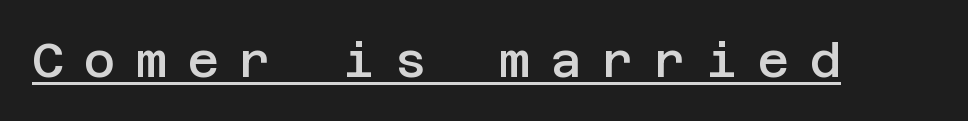
The image shows 48 px semibold sans-serif type, upright; set unusually wide letter spacing (+0.43 em), underlined; low stroke contrast and a large x-height.
